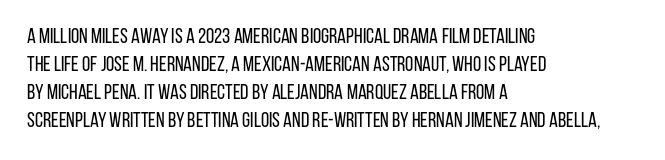
The image shows 21 px text type, upright; set left-aligned, normal line spacing (1.33x), normal letter spacing, not underlined.
